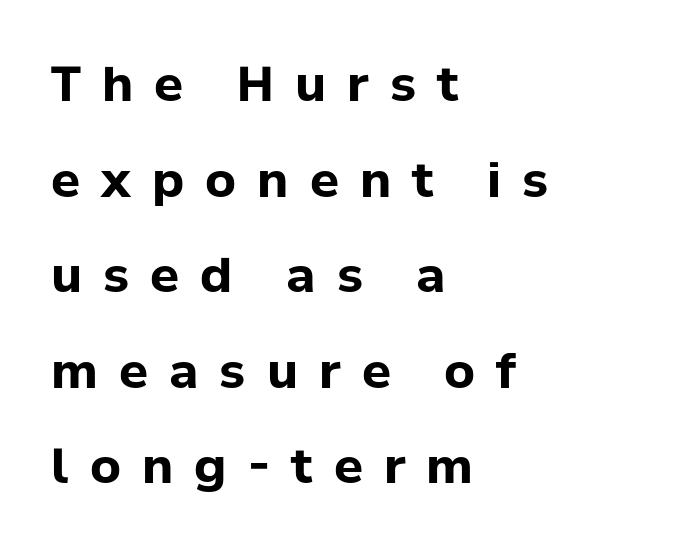
Caption: expanded tracking, letters set apart. The area under the type is left untouched. Notice how the passage keeps a crisp vertical edge on the left only. Posture: straight, roman, zero tilt. Every letter is thick-stroked: bold, no question. A typesetter would call this leading open, well beyond the default.
